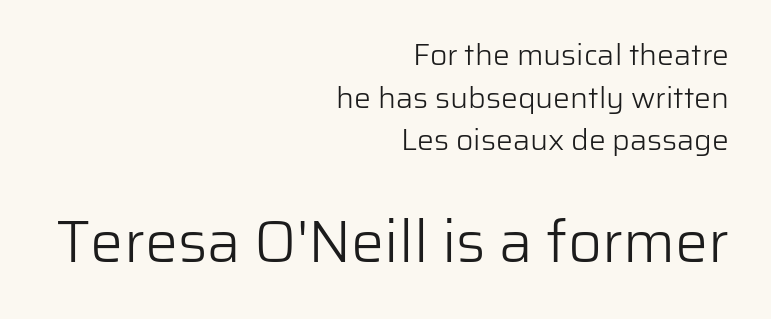
Typographically, this falls in the sans-serif category. Note: smaller setting up top, larger setting below. Leftover space on each line is placed entirely before the opening word. Here the designer chose a conventional face with non-uniform glyph widths. Nope, not italic — everything's standing straight. The type is set solid horizontally, with unmodified tracking.
